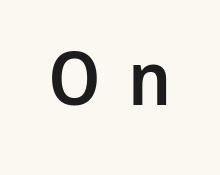
Is this a sans? Yes — the strokes have no serifs. Quick note: not italic, upright. Is this a fixed-width face? No — the glyphs have proportional, varying widths. The font is running at a semibold setting, under full bold.
